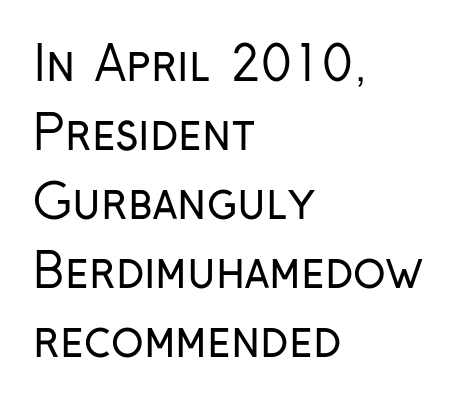
The image shows 48 px regular-weight, condensed sans-serif type, upright; set left-aligned, normal line spacing (1.44x), normal letter spacing, not underlined; low stroke contrast and a medium x-height.
